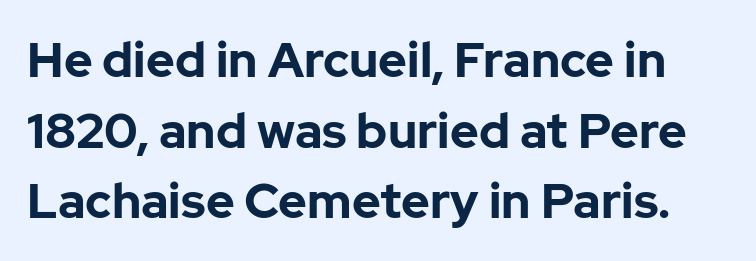
{"serif": "no", "italic": "no", "bold": "yes", "weight": "bold", "width": "normal", "stroke_contrast": "low", "x_height": "medium", "monospaced": "no", "underline": "no", "line_spacing": "normal", "line_spacing_ratio": 1.44, "letter_spacing": "normal", "letter_spacing_em": 0.0, "glyph_px": 49}
